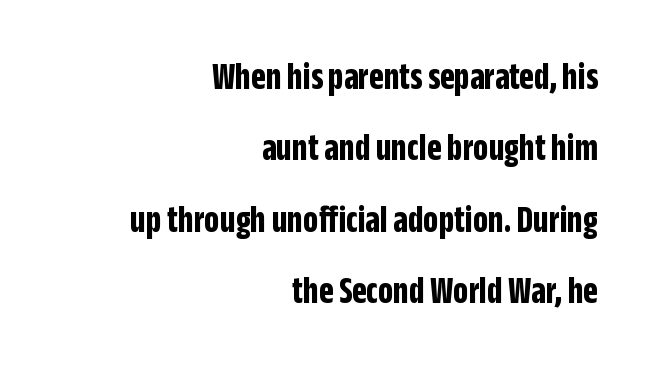
{"serif": "no", "italic": "no", "bold": "yes", "weight": "bold", "width": "condensed", "stroke_contrast": "low", "x_height": "large", "monospaced": "no", "underline": "no", "align": "right", "line_spacing_ratio": 1.88, "letter_spacing": "normal", "letter_spacing_em": 0.0, "glyph_px": 38}
